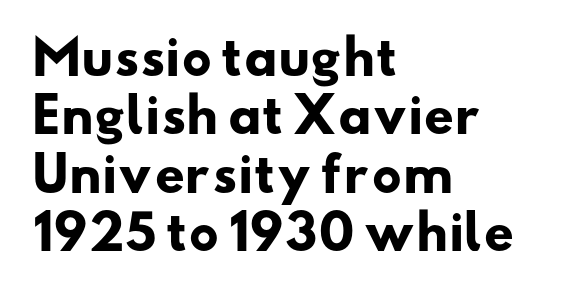
The image shows 47 px heavy, wide sans-serif type; set left-aligned, line spacing 1.24x, normal letter spacing, not underlined; low stroke contrast and a small x-height.
